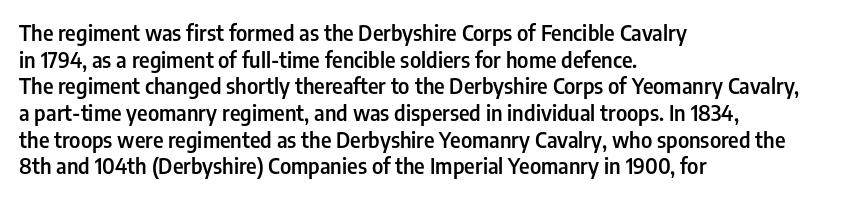
The image shows 21 px text type, upright; set left-aligned, normal line spacing (1.27x), normal letter spacing, not underlined.
